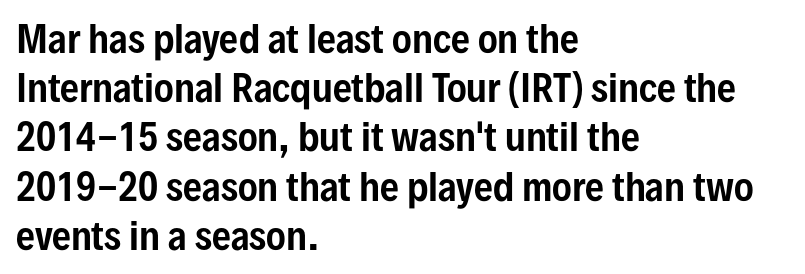
{"serif": "no", "italic": "no", "width": "condensed", "stroke_contrast": "low", "x_height": "medium", "monospaced": "no", "underline": "no", "align": "left", "line_spacing": "normal", "line_spacing_ratio": 1.33, "letter_spacing": "normal", "letter_spacing_em": 0.0, "glyph_px": 37}
